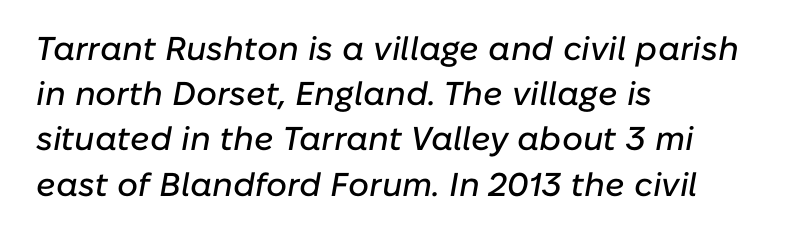
Is this a fixed-width face? No — the glyphs have proportional, varying widths. The type is set solid horizontally, with unmodified tracking. The strip under each line holds only bare page. How would I describe the line gaps? Plain and ordinary. One-word summary of the alignment: left.
